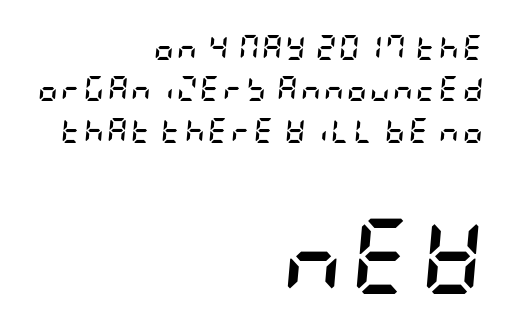
Every character sits at an angle, as italics do. This sample keeps an unexceptional amount of space between lines. Just letters on the line, the space beneath them empty. Here the second block reads like a headline and the first like body copy.
